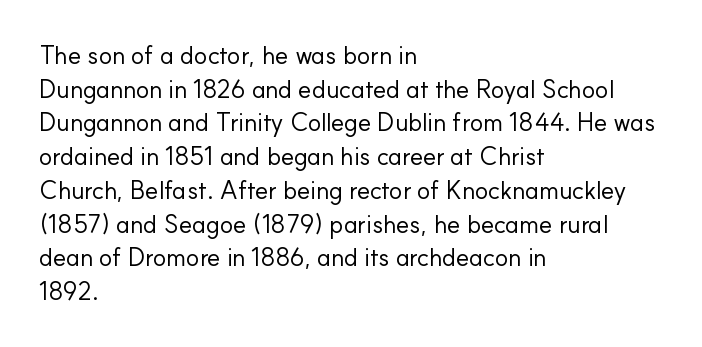
Honestly, there is no underline to notice here at all. When letters stand straight like this, we call the style roman or upright. The passage shown stacks its lines at a standard gap. Horizontal alignment here is leftward, the default for most running prose. Ink coverage per letter is moderate at most.
